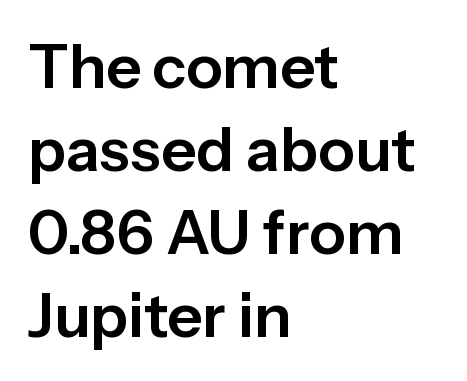
The image shows 61 px sans-serif type, upright; set left-aligned, normal line spacing (1.36x), normal letter spacing, not underlined; low stroke contrast and a medium x-height.
